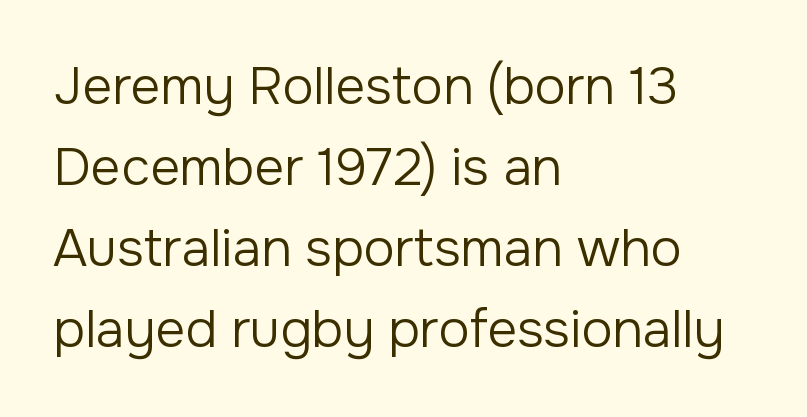
The image shows 52 px regular-weight sans-serif type, upright; set left-aligned, normal line spacing (1.56x), normal letter spacing, not underlined; low stroke contrast and a medium x-height.
